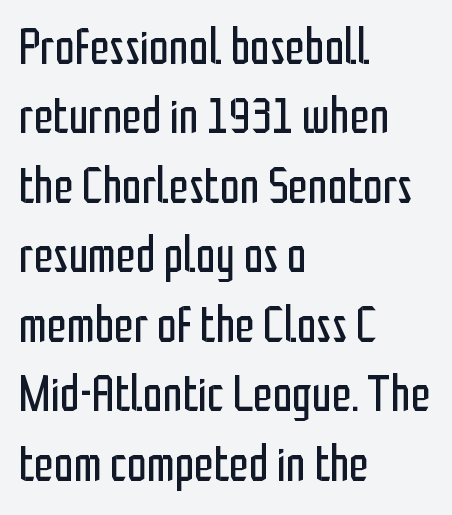
The image shows 50 px regular-weight, condensed sans-serif type, upright; set left-aligned, normal line spacing (1.39x), normal letter spacing, not underlined; low stroke contrast and a medium x-height.
